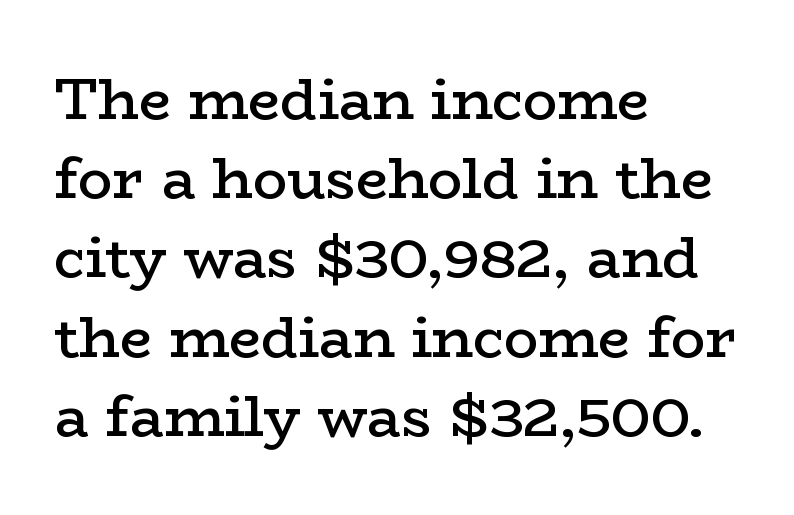
Does the type have serifs? Yes, each stem ends in a small foot. Does extra space separate the letters? No, they use regular spacing. Spacing verdict: proportional, widths tailored to each character. A classic flush-left, rag-right setting is used for this passage. The lines sit at an ordinary, default distance from one another. No italicization has been applied; the sample stays upright.
